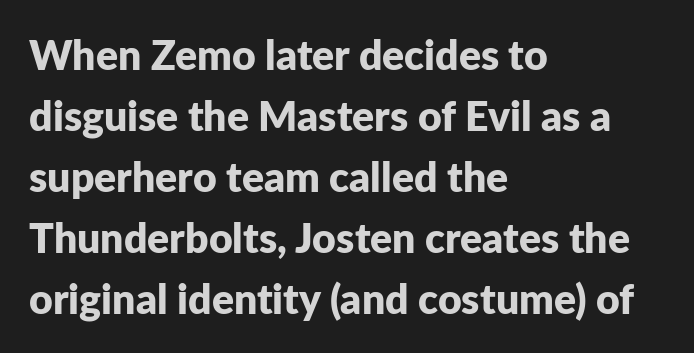
The image shows 41 px bold sans-serif type, upright; set left-aligned, normal line spacing (1.49x), normal letter spacing, not underlined; low stroke contrast and a medium x-height.
